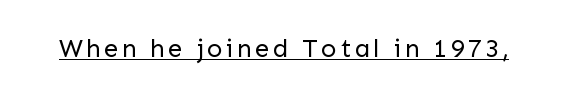
Q: Is the text bold? A: No.
Q: Is the text italic (slanted)? A: No, it is upright.
Q: Is the text underlined? A: Yes.
